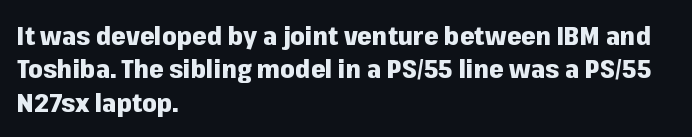
In terms of posture, this sample is upright. Look at the stroke-to-counter ratio: heavy, a bold. Notice how descenders clear the ascenders below comfortably — that's standard leading. The zone under the glyphs is completely vacant. The rendering keeps characters at their native spacing.
